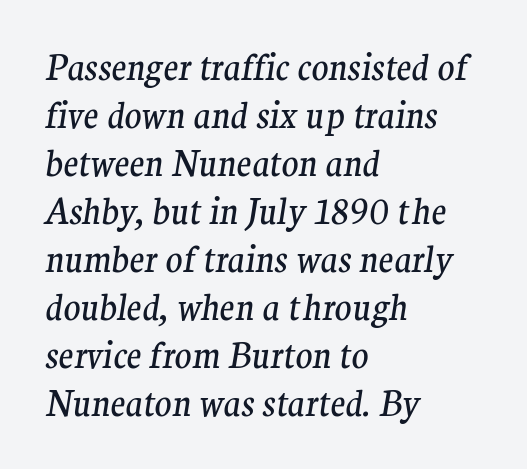
{"serif": "yes", "italic": "yes", "lean": "right", "slant_degrees": 9, "bold": "no", "weight": "regular", "width": "normal", "stroke_contrast": "medium", "x_height": "medium", "monospaced": "no", "underline": "no", "align": "left", "line_spacing": "normal", "line_spacing_ratio": 1.37, "letter_spacing": "normal", "letter_spacing_em": 0.0, "glyph_px": 35}
